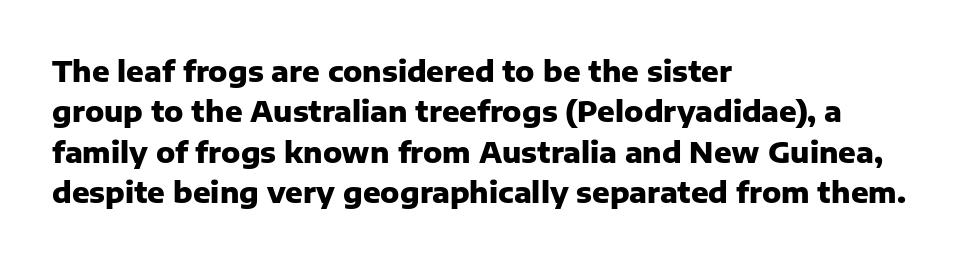
Q: Is the text bold? A: Yes.
Q: Is the text italic (slanted)? A: No, it is upright.
Q: Is the typeface a serif or a sans-serif typeface? A: Sans-serif.
Q: Is the text underlined? A: No.
Q: How is the paragraph aligned? A: Left-aligned.
Q: Is the spacing between letters normal or unusually wide? A: Normal.
Q: Is the spacing between lines tight, normal or loose? A: Normal.
Q: Width (condensed, normal, or wide)? A: Normal.
Q: Stroke contrast? A: Low.
Q: x-height? A: Medium.
Q: Monospaced? A: No.
